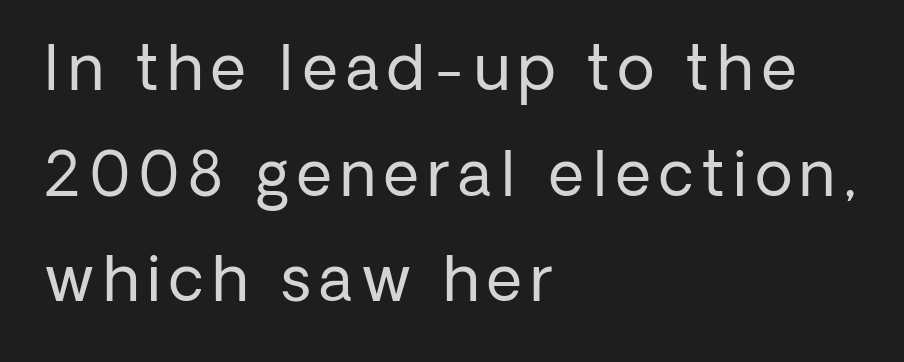
The image shows 61 px regular-weight sans-serif type, upright; set left-aligned, line spacing 1.73x, not underlined; low stroke contrast and a medium x-height.
